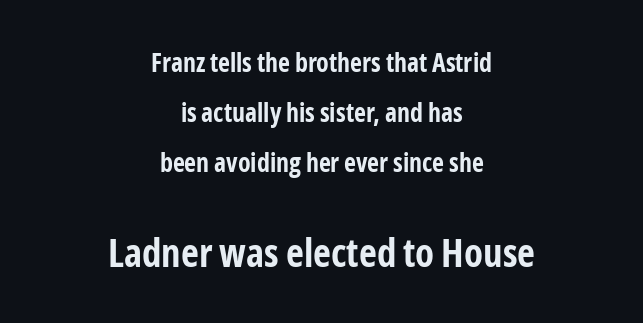
Default kerning and tracking; the words read as compact shapes. Thick stems and heavy bowls — unmistakably bold. Short and long lines alike share a common midpoint. Characters remain perfectly vertical along every line.
